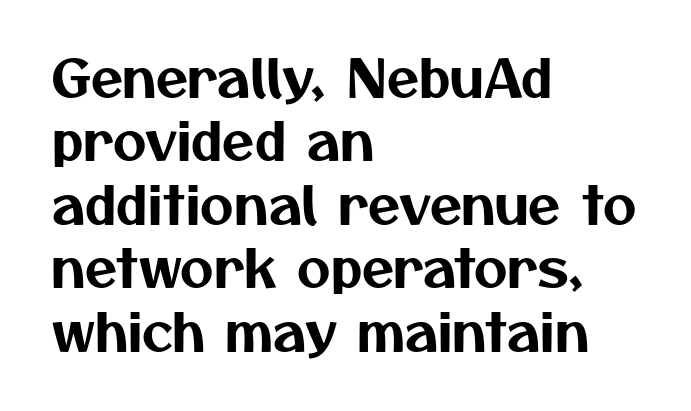
{"serif": "no", "width": "normal", "stroke_contrast": "medium", "x_height": "medium", "monospaced": "no", "underline": "no", "align": "left", "line_spacing_ratio": 1.22, "letter_spacing": "normal", "letter_spacing_em": 0.0, "glyph_px": 52}
